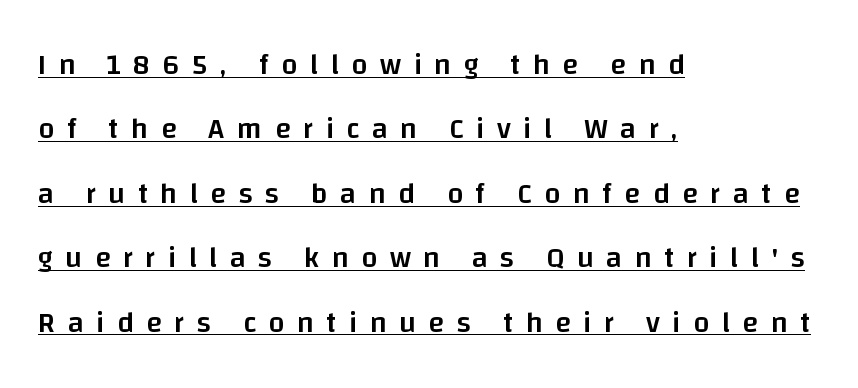
Q: Is the text bold? A: Semi-bold.
Q: Is the text italic (slanted)? A: No, it is upright.
Q: Is the typeface a serif or a sans-serif typeface? A: Sans-serif.
Q: Is the text underlined? A: Yes.
Q: How is the paragraph aligned? A: Left-aligned.
Q: Is the spacing between letters normal or unusually wide? A: Unusually wide.
Q: Is the spacing between lines tight, normal or loose? A: Loose.
Q: Width (condensed, normal, or wide)? A: Normal.
Q: Stroke contrast? A: Low.
Q: x-height? A: Large.
Q: Monospaced? A: No.
